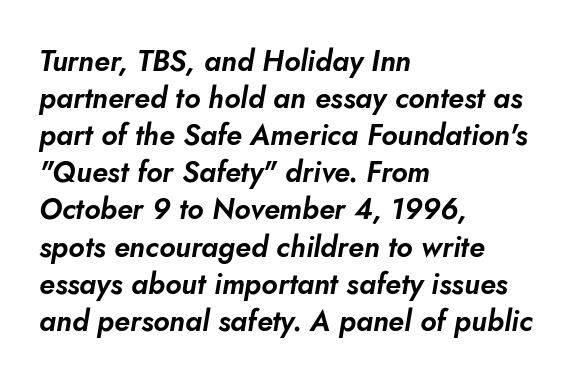
Q: Is the text italic (slanted)? A: Yes, it leans right by about 10 degrees.
Q: Is the text underlined? A: No.
Q: How is the paragraph aligned? A: Left-aligned.
Q: Is the spacing between letters normal or unusually wide? A: Normal.
Q: Is the spacing between lines tight, normal or loose? A: Normal.
Q: Width (condensed, normal, or wide)? A: Normal.
Q: Stroke contrast? A: Low.
Q: x-height? A: Small.
Q: Monospaced? A: No.
